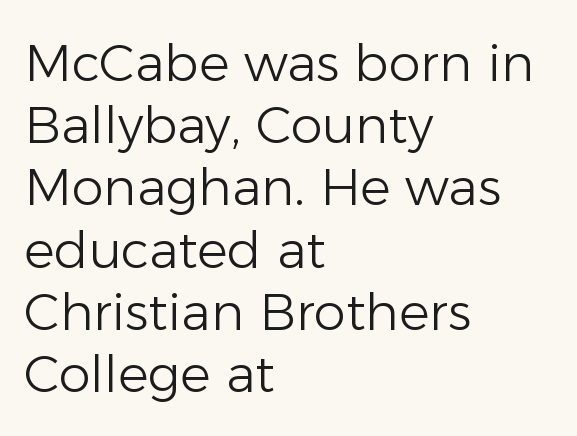
Q: Is the text bold? A: No.
Q: Is the text italic (slanted)? A: No, it is upright.
Q: Is the typeface a serif or a sans-serif typeface? A: Sans-serif.
Q: Is the text underlined? A: No.
Q: How is the paragraph aligned? A: Left-aligned.
Q: Is the spacing between letters normal or unusually wide? A: Normal.
Q: Width (condensed, normal, or wide)? A: Normal.
Q: Stroke contrast? A: Low.
Q: x-height? A: Medium.
Q: Monospaced? A: No.
